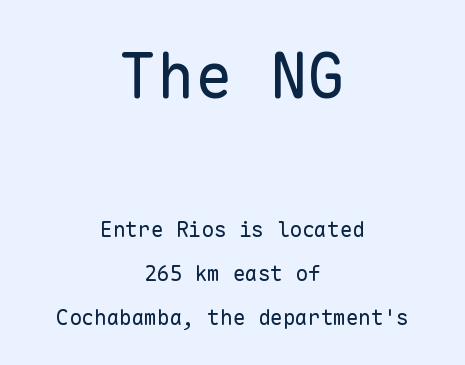
You can tell from the bare stems that sans-serif type was used. You could fit nearly another row in the gap between these rows. Stroke mass is kept to a normal reading level or below. The rendering positions every line midway between the sides. How are the letters spaced? Ordinarily, with no added tracking.
